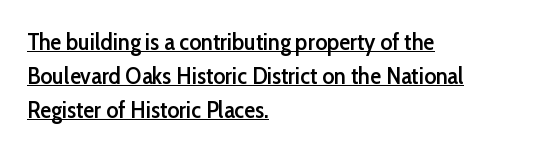
The image shows 23 px text type, upright; set left-aligned, normal line spacing (1.48x), normal letter spacing, underlined.
